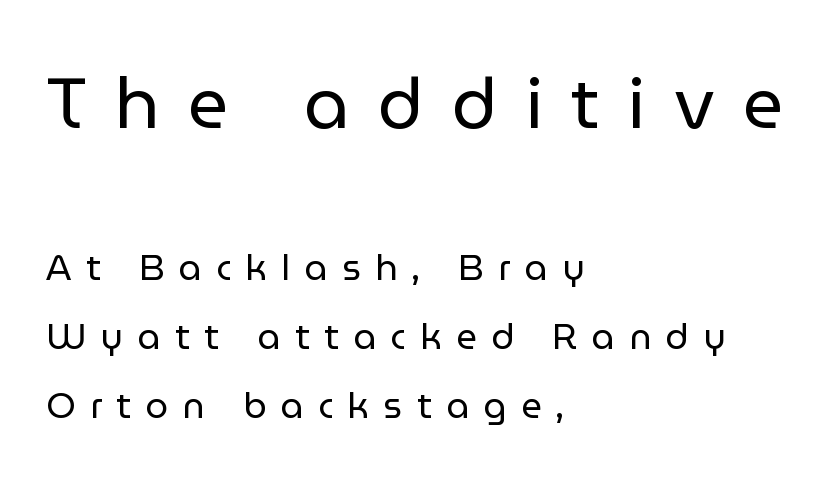
Q: Is the text bold? A: No.
Q: Is the text italic (slanted)? A: No, it is upright.
Q: Is the typeface a serif or a sans-serif typeface? A: Sans-serif.
Q: Is the text underlined? A: No.
Q: How is the paragraph aligned? A: Left-aligned.
Q: Is the spacing between letters normal or unusually wide? A: Unusually wide.
Q: Is the spacing between lines tight, normal or loose? A: Loose.
Q: Which block of text is set in a larger size, the first (top) or the second (bottom)? A: The first (top) one.
Q: Width (condensed, normal, or wide)? A: Normal.
Q: Stroke contrast? A: Low.
Q: x-height? A: Medium.
Q: Monospaced? A: No.
